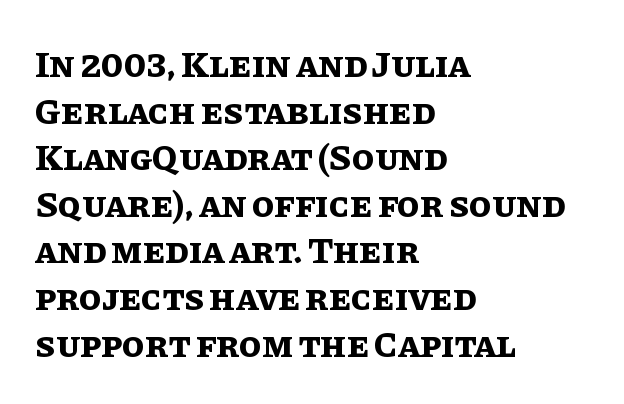
Q: Is the text bold? A: Yes.
Q: Is the text italic (slanted)? A: No, it is upright.
Q: Is the text underlined? A: No.
Q: How is the paragraph aligned? A: Left-aligned.
Q: Is the spacing between letters normal or unusually wide? A: Normal.
Q: Is the spacing between lines tight, normal or loose? A: Normal.
Q: Width (condensed, normal, or wide)? A: Normal.
Q: Stroke contrast? A: Low.
Q: x-height? A: Large.
Q: Monospaced? A: No.
